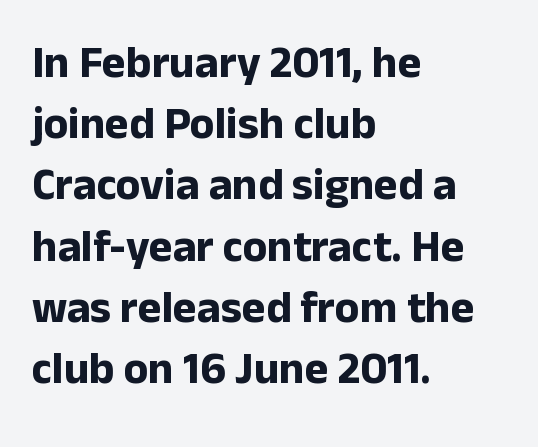
Q: Is the text bold? A: Yes.
Q: Is the text italic (slanted)? A: No, it is upright.
Q: Is the typeface a serif or a sans-serif typeface? A: Sans-serif.
Q: Is the text underlined? A: No.
Q: How is the paragraph aligned? A: Left-aligned.
Q: Is the spacing between letters normal or unusually wide? A: Normal.
Q: Is the spacing between lines tight, normal or loose? A: Normal.
Q: Width (condensed, normal, or wide)? A: Normal.
Q: Stroke contrast? A: Low.
Q: x-height? A: Medium.
Q: Monospaced? A: No.
